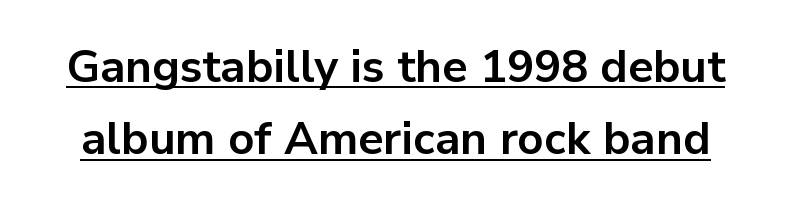
What's the leading like? Ordinary, nothing unusual. Each word holds together tightly as a unit, with standard inter-letter gaps. On the weight axis this lands at bold, roughly 700. The passage shown is underscored from start to finish.
